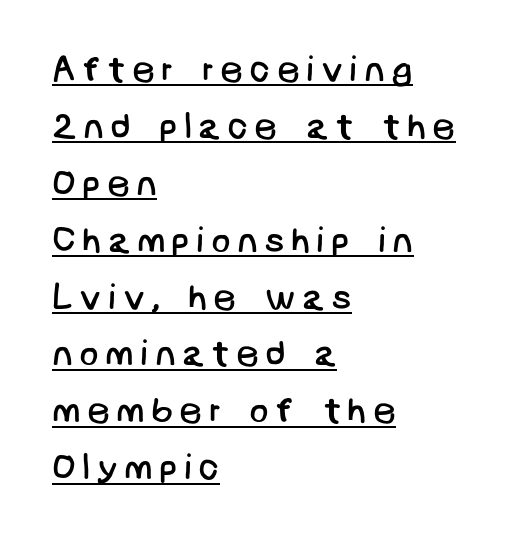
Q: Is the text bold? A: No.
Q: Is the typeface a serif or a sans-serif typeface? A: Sans-serif.
Q: Is the text underlined? A: Yes.
Q: How is the paragraph aligned? A: Left-aligned.
Q: Is the spacing between lines tight, normal or loose? A: Normal.
Q: Width (condensed, normal, or wide)? A: Normal.
Q: Stroke contrast? A: Low.
Q: x-height? A: Large.
